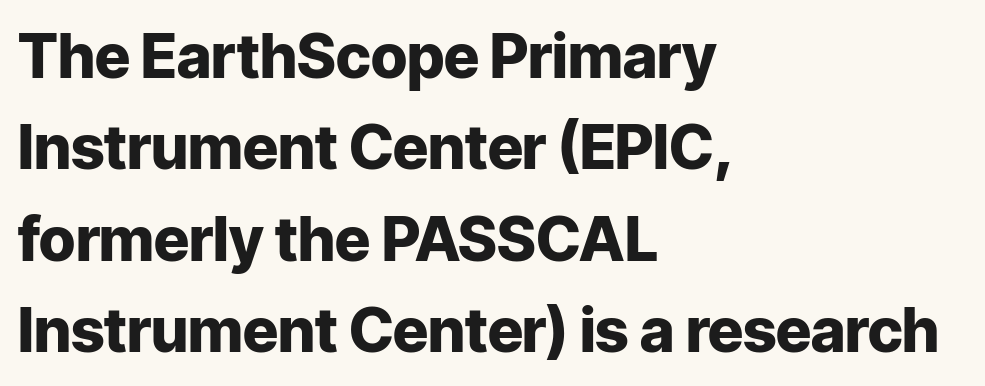
{"serif": "no", "italic": "no", "bold": "yes", "weight": "heavy", "width": "normal", "stroke_contrast": "low", "x_height": "medium", "monospaced": "no", "underline": "no", "align": "left", "line_spacing": "normal", "line_spacing_ratio": 1.5, "letter_spacing": "normal", "letter_spacing_em": 0.0, "glyph_px": 61}
